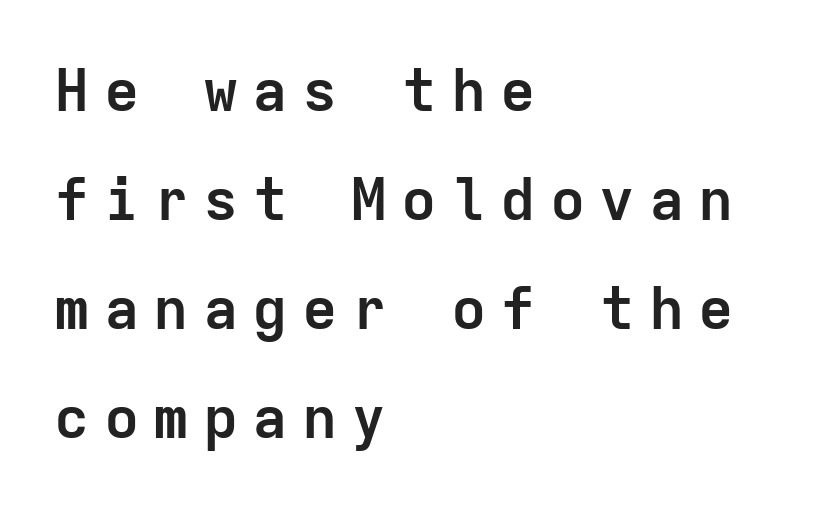
The image shows 59 px semibold sans-serif type, upright, monospaced; set left-aligned, line spacing 1.85x, unusually wide letter spacing (+0.24 em), not underlined; low stroke contrast and a medium x-height.
